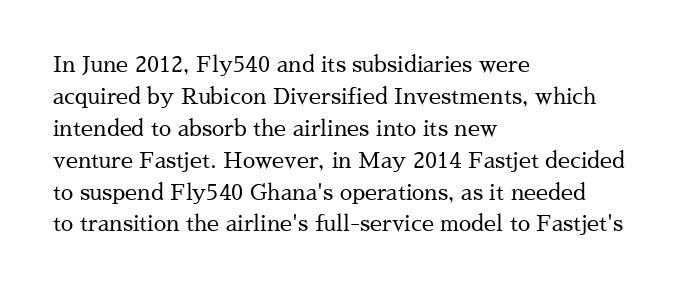
This sample uses an upright cut, with every glyph sitting square on the baseline. Check the space under the baseline: it is left empty. These lines are set flush left with a ragged right edge. Weight: not bold — regular or lighter.
